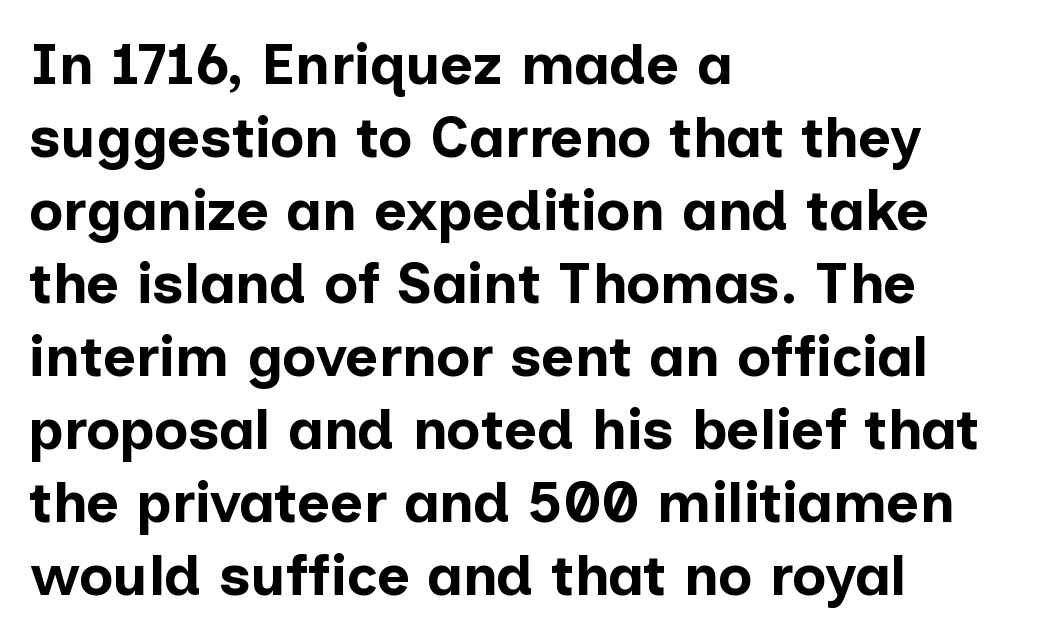
The image shows 57 px bold sans-serif type, upright; set left-aligned, normal line spacing (1.28x), normal letter spacing, not underlined; low stroke contrast and a medium x-height.
